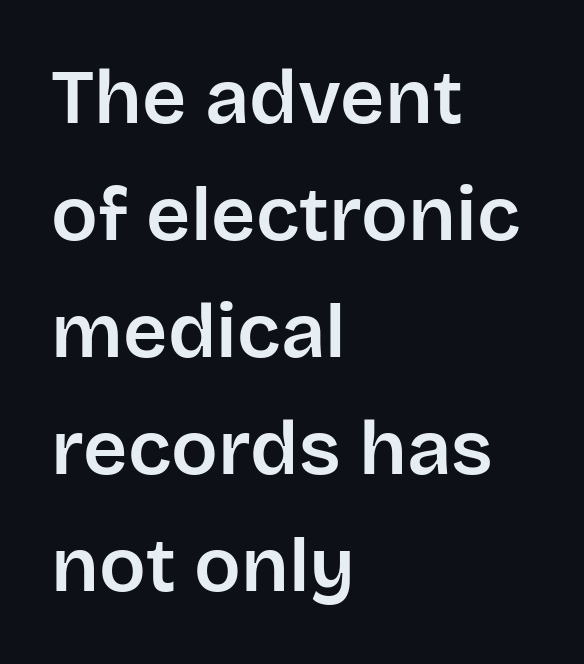
{"serif": "no", "italic": "no", "width": "normal", "stroke_contrast": "low", "x_height": "large", "monospaced": "no", "underline": "no", "align": "left", "line_spacing": "normal", "line_spacing_ratio": 1.52, "letter_spacing": "normal", "letter_spacing_em": 0.0, "glyph_px": 77}
